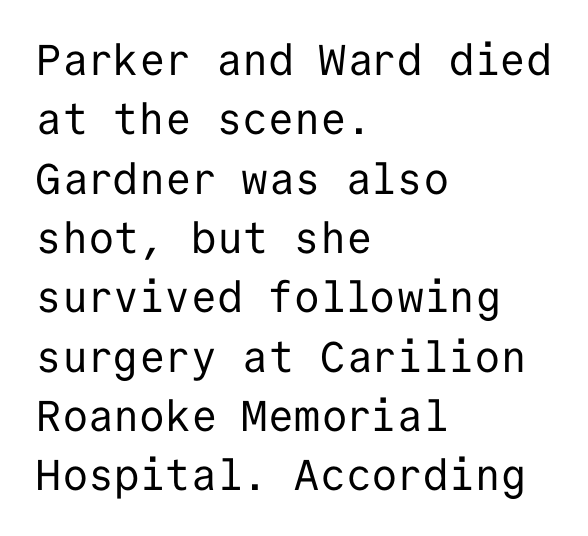
Short note: letters normally spaced. The rag falls on the right side of this text block. This is sans-serif lettering, the kind often seen on screens and signage. Characters remain perfectly vertical along every line.
